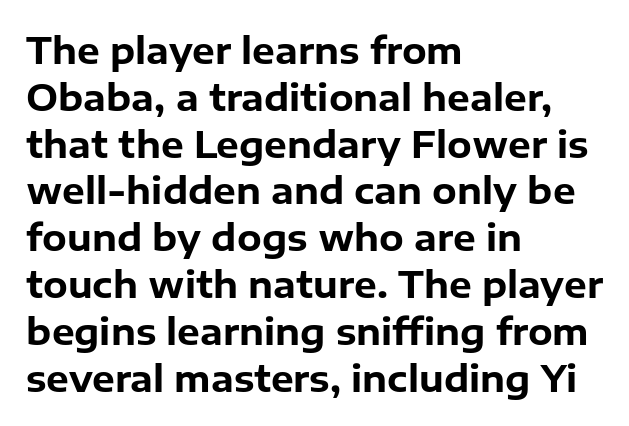
{"serif": "no", "italic": "no", "bold": "yes", "weight": "bold", "width": "normal", "stroke_contrast": "low", "x_height": "medium", "monospaced": "no", "underline": "no", "align": "left", "line_spacing": "normal", "line_spacing_ratio": 1.3, "letter_spacing": "normal", "letter_spacing_em": 0.0, "glyph_px": 36}
